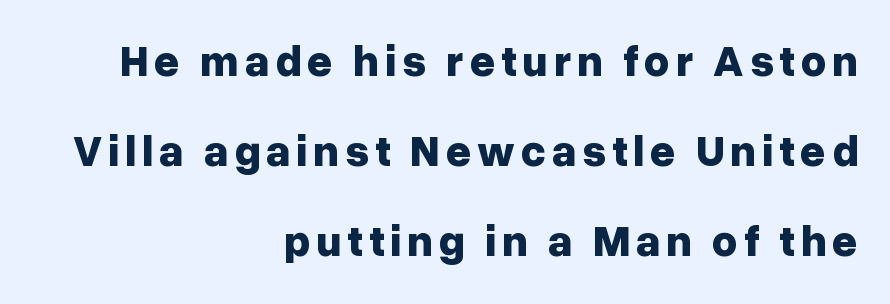
The letters advance in unequal steps, a hallmark of proportional type. Letters rest on an invisible, unmarked baseline. The rendering shows plain stroke endings on the letterforms — a sans-serif design. The typesetting leans heavy: a genuine bold. Quick note: not italic, upright.
